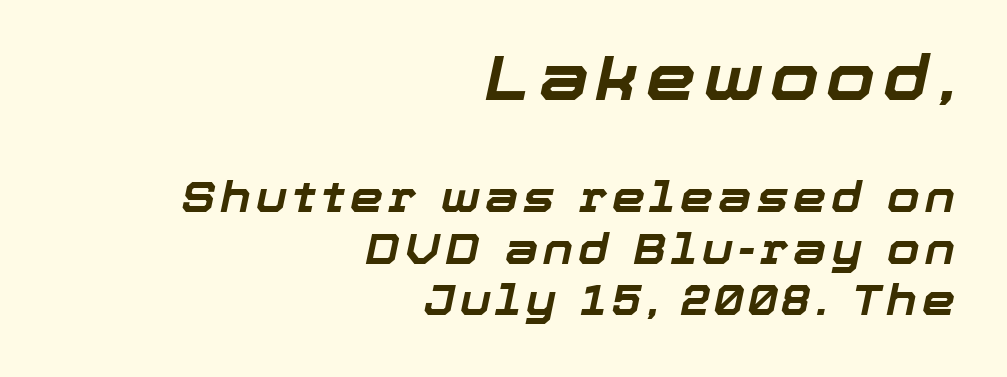
Descenders hang freely into open space. Note the varied advance widths — an 'i' is clearly narrower than an 'm'. Does the lettering tilt? It does — this is italic. Typesetter's note — upper block bumped up in size, lower block left smaller.
